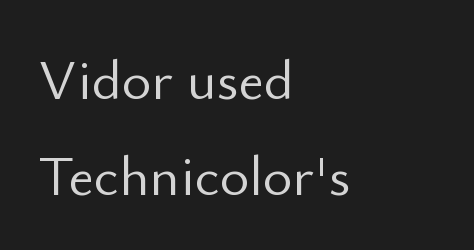
{"serif": "no", "italic": "no", "bold": "no", "weight": "light", "width": "normal", "stroke_contrast": "low", "x_height": "small", "monospaced": "no", "underline": "no", "align": "left", "line_spacing": "normal", "line_spacing_ratio": 1.68, "letter_spacing": "normal", "letter_spacing_em": 0.0, "glyph_px": 57}
